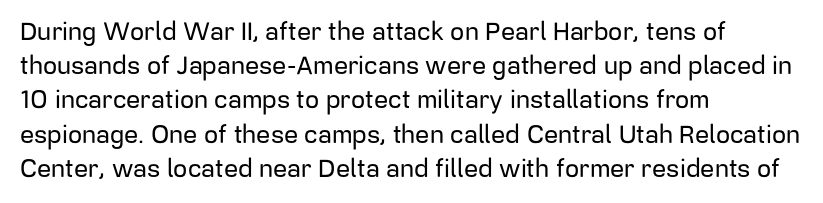
The lettering holds an erect, upright posture throughout. Nobody drew a line under any word here. This rendering uses left alignment, leaving the right contour irregular. Each new line begins a customary step beneath the previous one. Students, note that the glyphs here touch the page at normal intervals.
